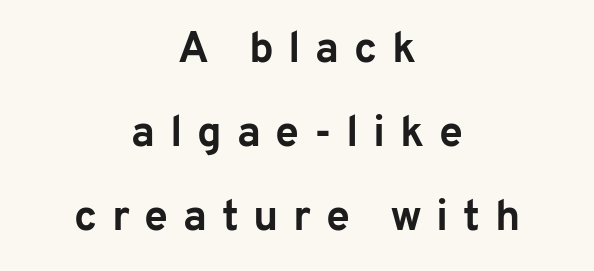
{"serif": "no", "italic": "no", "bold": "yes", "weight": "bold", "width": "normal", "stroke_contrast": "low", "x_height": "medium", "monospaced": "no", "underline": "no", "align": "center", "line_spacing": "loose", "line_spacing_ratio": 1.95, "letter_spacing": "wide", "letter_spacing_em": 0.34, "glyph_px": 43}
